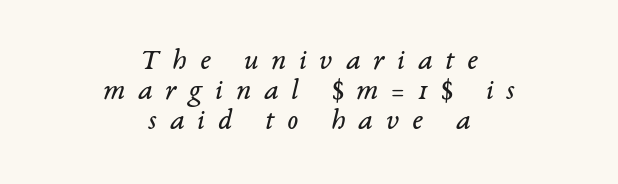
{"serif": "yes", "italic": "yes", "lean": "right", "slant_degrees": 14, "bold": "no", "weight": "regular", "width": "normal", "stroke_contrast": "low", "x_height": "medium", "monospaced": "no", "underline": "no", "align": "center", "line_spacing": "tight", "line_spacing_ratio": 1.03, "letter_spacing": "wide", "letter_spacing_em": 0.45, "glyph_px": 29}
